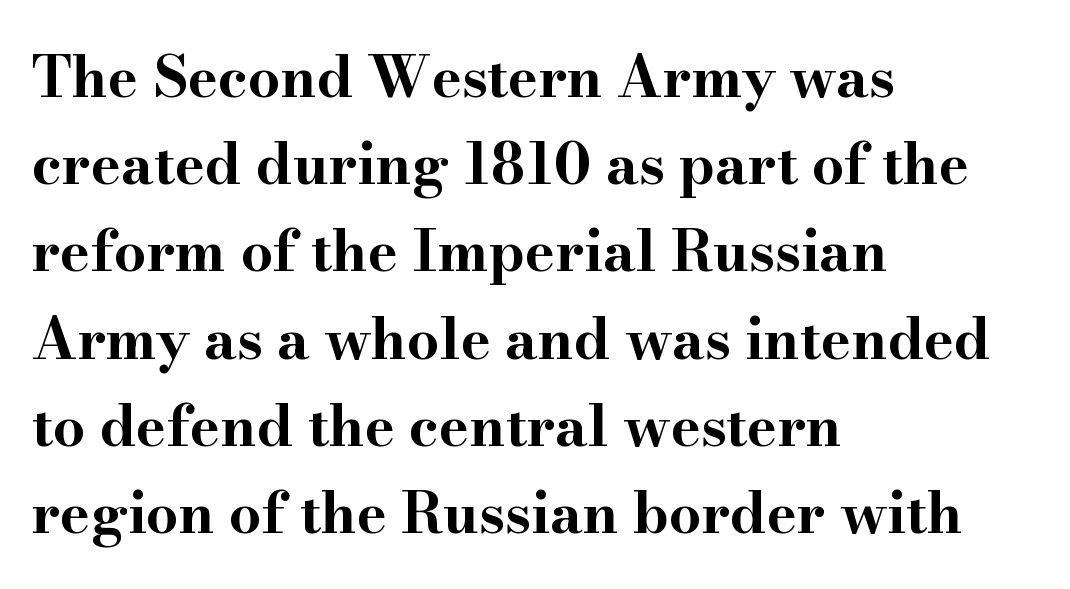
The image shows 57 px bold, wide serif type, upright; set left-aligned, normal line spacing (1.53x), normal letter spacing, not underlined; high stroke contrast and a small x-height.
